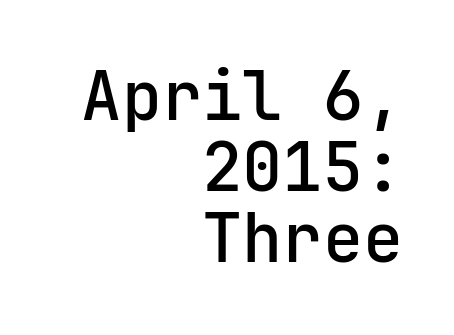
{"serif": "no", "italic": "no", "bold": "semi", "weight": "semibold", "width": "normal", "stroke_contrast": "low", "x_height": "medium", "underline": "no", "align": "right", "line_spacing": "tight", "line_spacing_ratio": 1.06, "letter_spacing": "normal", "letter_spacing_em": 0.0, "glyph_px": 67}
